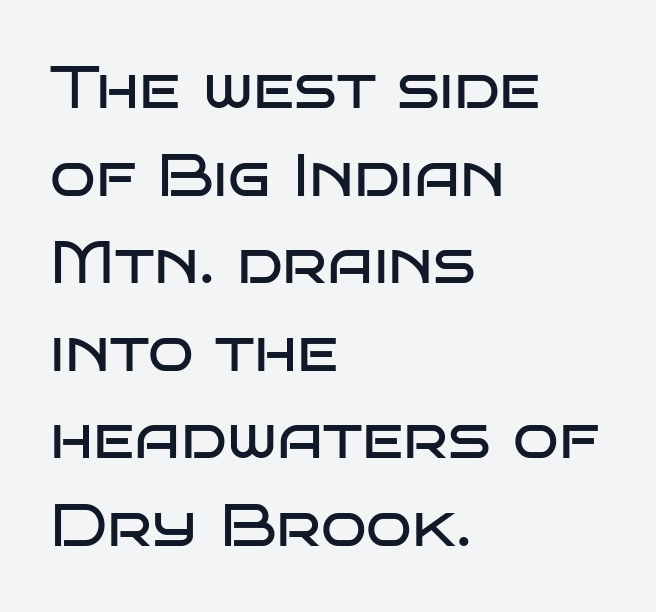
{"serif": "no", "italic": "no", "bold": "no", "weight": "regular", "width": "wide", "stroke_contrast": "low", "x_height": "large", "monospaced": "no", "underline": "no", "align": "left", "line_spacing": "normal", "line_spacing_ratio": 1.46, "letter_spacing": "normal", "letter_spacing_em": 0.0, "glyph_px": 60}
